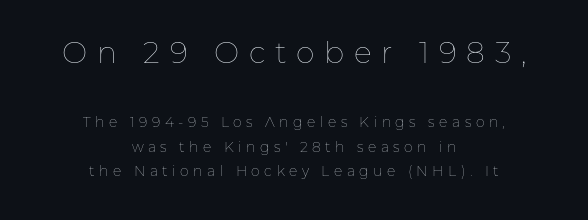
{"italic": "no", "bold": "no", "weight": "thin", "width": "normal", "stroke_contrast": "low", "x_height": "medium", "monospaced": "no", "underline": "no", "align": "center", "line_spacing_ratio": 1.75, "letter_spacing": "wide", "letter_spacing_em": 0.32, "larger_block": "first", "size_ratio": 2.14, "glyph_px": 30}
